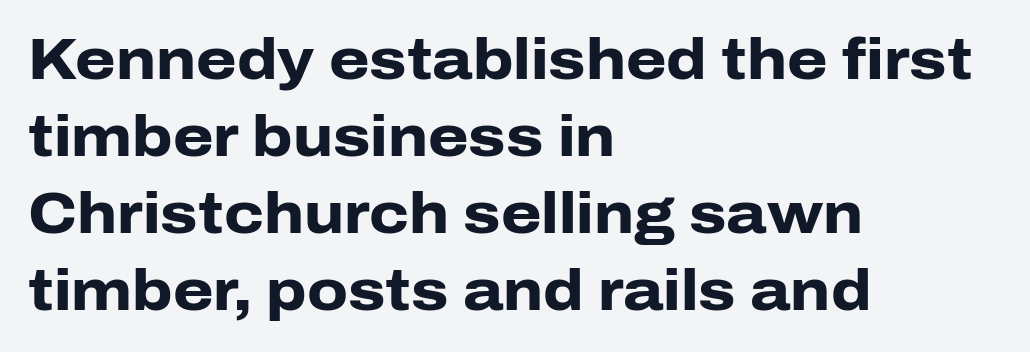
Q: Is the text bold? A: Yes.
Q: Is the text italic (slanted)? A: No, it is upright.
Q: Is the typeface a serif or a sans-serif typeface? A: Sans-serif.
Q: Is the text underlined? A: No.
Q: How is the paragraph aligned? A: Left-aligned.
Q: Is the spacing between letters normal or unusually wide? A: Normal.
Q: Is the spacing between lines tight, normal or loose? A: Normal.
Q: Width (condensed, normal, or wide)? A: Normal.
Q: Stroke contrast? A: Low.
Q: x-height? A: Medium.
Q: Monospaced? A: No.
